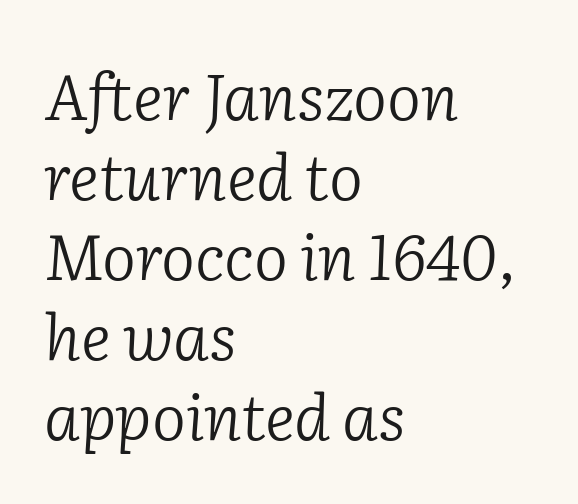
{"serif": "yes", "italic": "yes", "lean": "right", "slant_degrees": 2, "bold": "no", "weight": "light", "width": "normal", "stroke_contrast": "low", "x_height": "medium", "monospaced": "no", "underline": "no", "align": "left", "line_spacing": "normal", "line_spacing_ratio": 1.25, "letter_spacing": "normal", "letter_spacing_em": 0.0, "glyph_px": 64}
